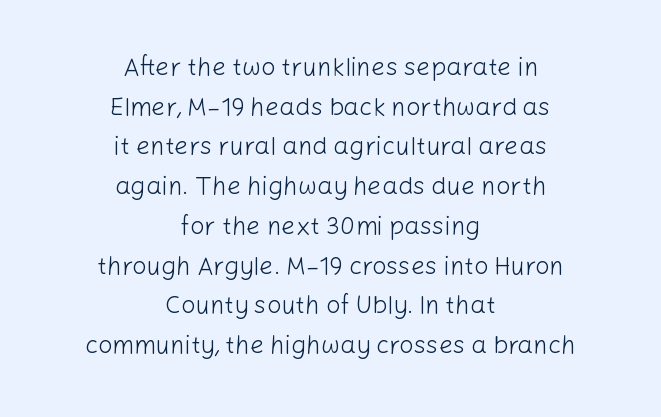
{"italic": "no", "bold": "no", "underline": "no", "align": "center", "line_spacing": "normal", "line_spacing_ratio": 1.59, "letter_spacing": "normal", "letter_spacing_em": 0.0, "glyph_px": 25}
